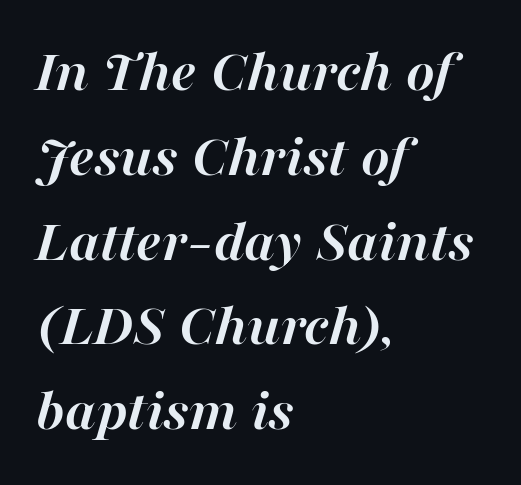
Q: Is the text bold? A: Yes.
Q: Is the text italic (slanted)? A: Yes, it leans right by about 16 degrees.
Q: Is the text underlined? A: No.
Q: How is the paragraph aligned? A: Left-aligned.
Q: Is the spacing between letters normal or unusually wide? A: Normal.
Q: Is the spacing between lines tight, normal or loose? A: Normal.
Q: Width (condensed, normal, or wide)? A: Normal.
Q: Stroke contrast? A: High.
Q: x-height? A: Medium.
Q: Monospaced? A: No.
